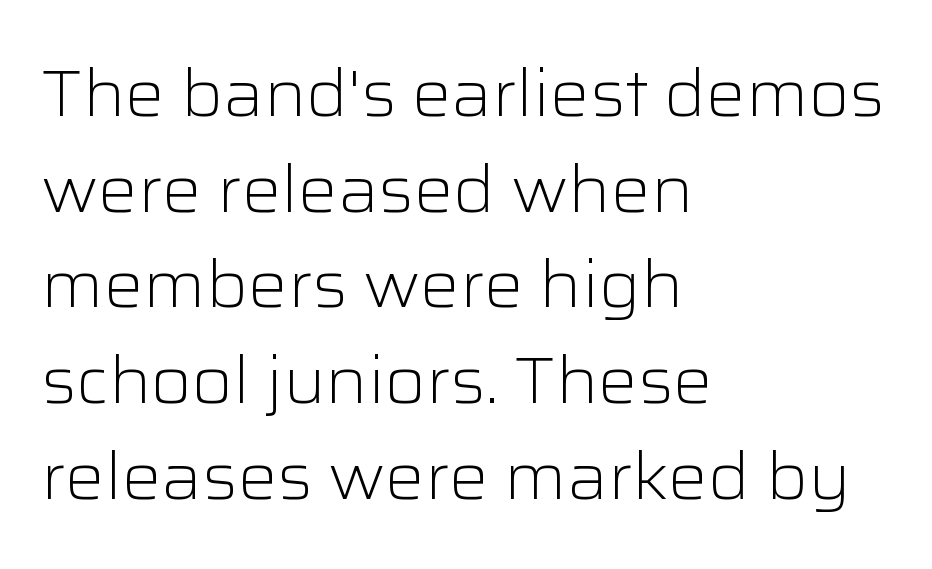
Is there much room between lines? A standard amount, neither cramped nor airy. No italicization has been applied; the sample stays upright. Note the varied advance widths — an 'i' is clearly narrower than an 'm'. Weight class: somewhere from thin through regular. The passage shown is not underscored anywhere. Letterform terminals end flat and unadorned throughout the passage.
